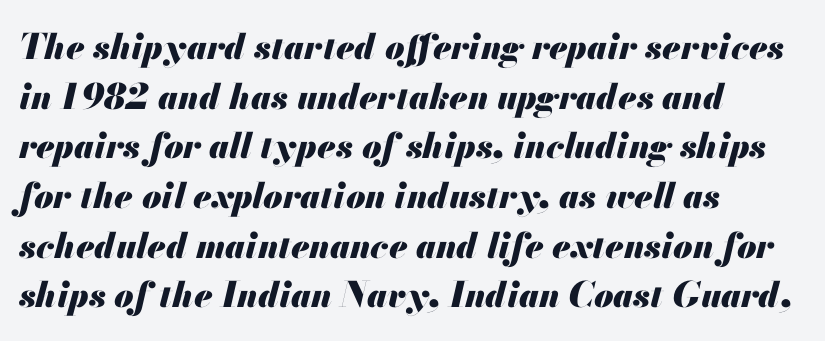
The image shows 35 px heavy type, italic (leaning right); set left-aligned, normal line spacing (1.42x), normal letter spacing, not underlined; medium stroke contrast and a small x-height.
